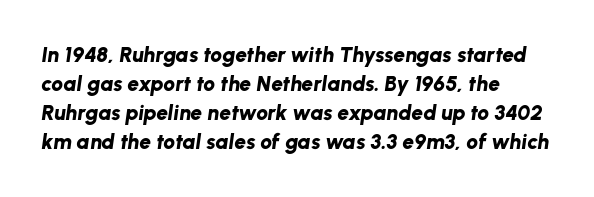
The image shows 21 px bold type, italic (leaning right); set left-aligned, normal line spacing (1.38x), normal letter spacing, not underlined.
